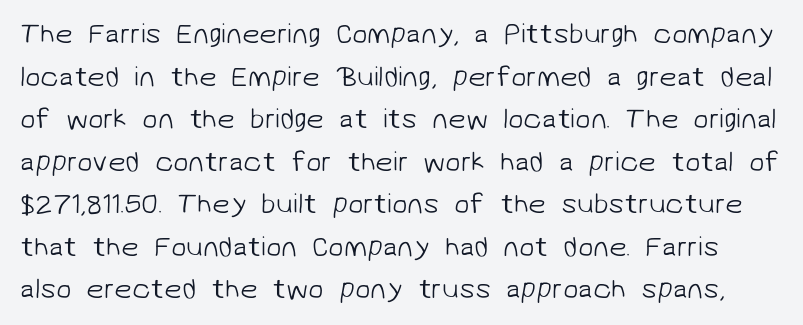
The image shows 28 px light sans-serif type; set normal line spacing (1.52x), normal letter spacing, not underlined; low stroke contrast and a medium x-height.
